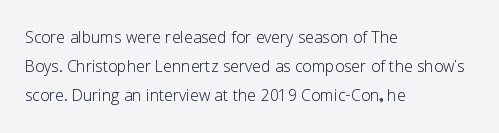
Tracking here is standard; glyphs follow each other at the usual distance. Heft: none added — not bold. These lines are set flush left with a ragged right edge. The letters stand straight up with perfectly vertical stems. Has an underline been added? It has not.
